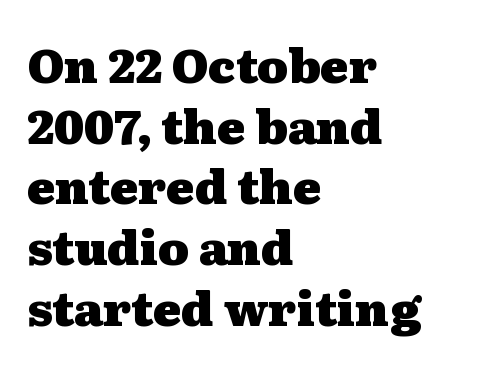
Q: Is the text bold? A: Yes.
Q: Is the text italic (slanted)? A: No, it is upright.
Q: Is the typeface a serif or a sans-serif typeface? A: Serif.
Q: Is the text underlined? A: No.
Q: How is the paragraph aligned? A: Left-aligned.
Q: Is the spacing between letters normal or unusually wide? A: Normal.
Q: Is the spacing between lines tight, normal or loose? A: Normal.
Q: Width (condensed, normal, or wide)? A: Wide.
Q: Stroke contrast? A: Medium.
Q: x-height? A: Medium.
Q: Monospaced? A: No.
